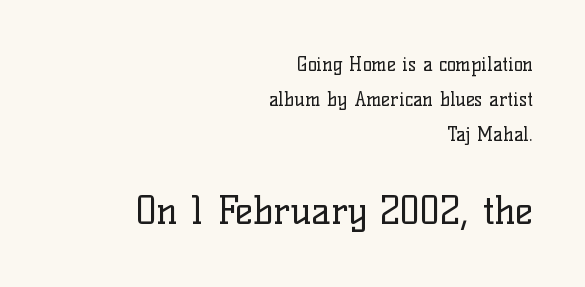
{"serif": "yes", "italic": "no", "bold": "no", "weight": "regular", "width": "normal", "stroke_contrast": "low", "x_height": "medium", "monospaced": "no", "underline": "no", "align": "right", "line_spacing_ratio": 1.84, "letter_spacing": "normal", "letter_spacing_em": 0.0, "larger_block": "second", "size_ratio": 2.0, "glyph_px": 38}
